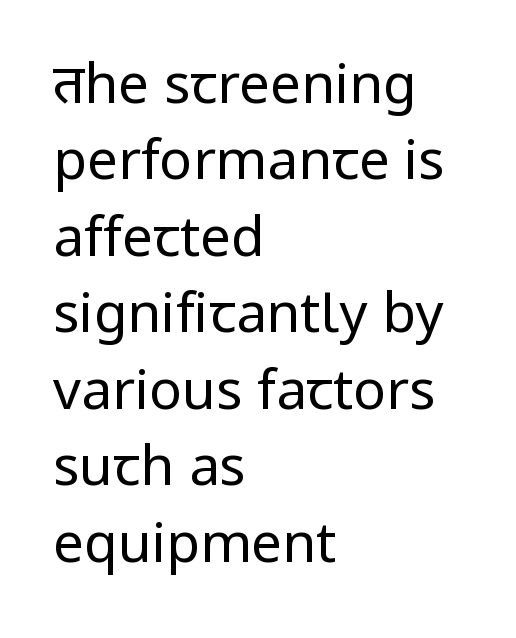
Q: Is the text bold? A: No.
Q: Is the text italic (slanted)? A: No, it is upright.
Q: Is the typeface a serif or a sans-serif typeface? A: Sans-serif.
Q: Is the text underlined? A: No.
Q: How is the paragraph aligned? A: Left-aligned.
Q: Is the spacing between letters normal or unusually wide? A: Normal.
Q: Is the spacing between lines tight, normal or loose? A: Normal.
Q: Width (condensed, normal, or wide)? A: Normal.
Q: Stroke contrast? A: Low.
Q: x-height? A: Medium.
Q: Monospaced? A: No.
